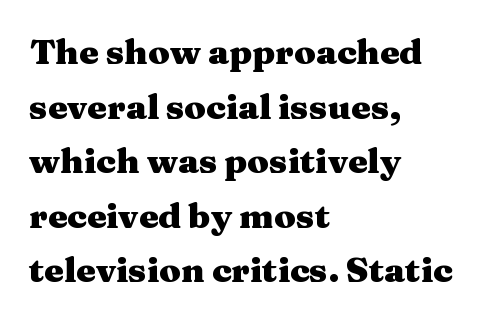
The image shows 35 px heavy, wide serif type, upright; set left-aligned, normal line spacing (1.56x), normal letter spacing, not underlined; medium stroke contrast and a medium x-height.
